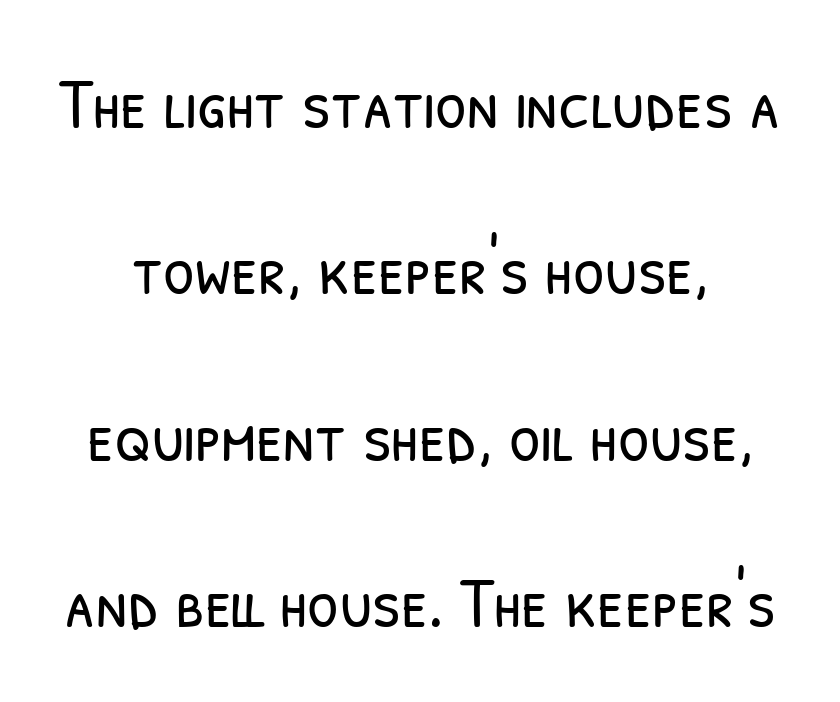
{"serif": "no", "bold": "no", "weight": "light", "width": "condensed", "stroke_contrast": "low", "x_height": "medium", "monospaced": "no", "underline": "no", "line_spacing": "loose", "line_spacing_ratio": 2.31, "letter_spacing": "normal", "letter_spacing_em": 0.0, "glyph_px": 72}
